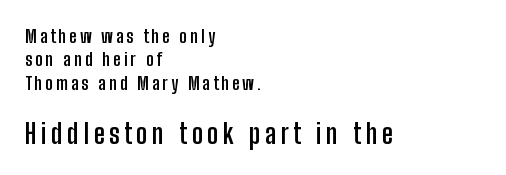
{"italic": "no", "bold": "yes", "underline": "no", "align": "left", "line_spacing": "normal", "line_spacing_ratio": 1.3, "larger_block": "second", "size_ratio": 1.5, "glyph_px": 27}
